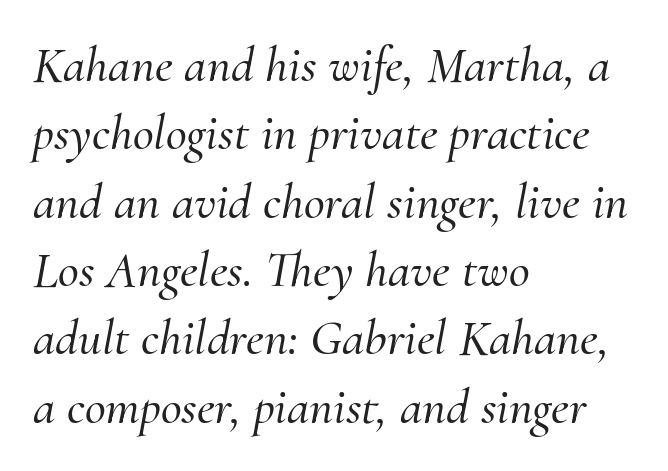
{"serif": "yes", "italic": "yes", "lean": "right", "slant_degrees": 10, "width": "normal", "stroke_contrast": "medium", "x_height": "small", "monospaced": "no", "underline": "no", "align": "left", "line_spacing": "normal", "line_spacing_ratio": 1.34, "letter_spacing": "normal", "letter_spacing_em": 0.0, "glyph_px": 51}
